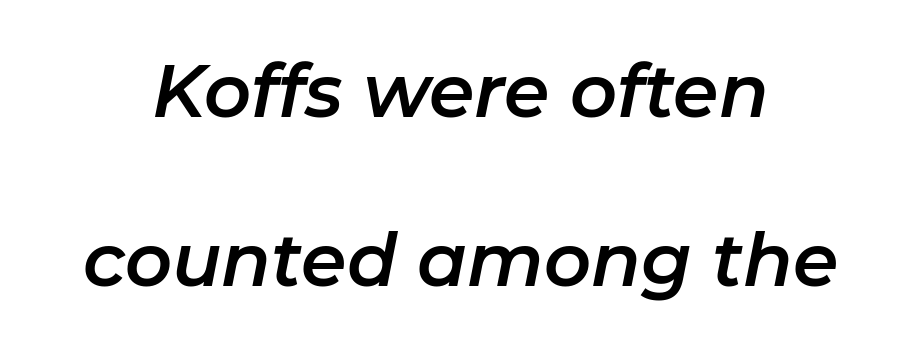
{"italic": "yes", "lean": "right", "slant_degrees": 11, "width": "normal", "stroke_contrast": "low", "x_height": "medium", "monospaced": "no", "underline": "no", "align": "center", "line_spacing": "loose", "line_spacing_ratio": 2.32, "letter_spacing": "normal", "letter_spacing_em": 0.0, "glyph_px": 73}
